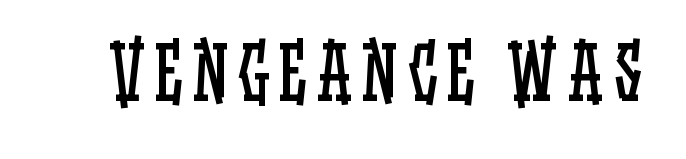
{"italic": "no", "bold": "no", "weight": "regular", "width": "condensed", "stroke_contrast": "low", "x_height": "large", "monospaced": "no", "underline": "no", "glyph_px": 72}
